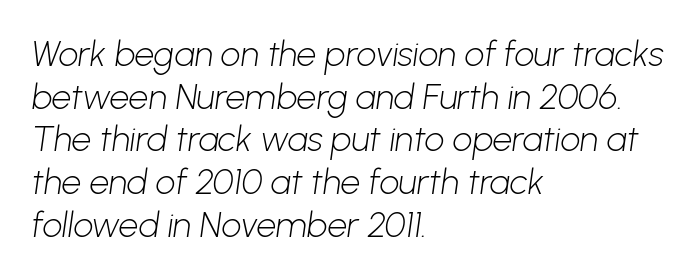
{"serif": "no", "bold": "no", "weight": "light", "width": "normal", "stroke_contrast": "low", "x_height": "medium", "monospaced": "no", "underline": "no", "align": "left", "line_spacing_ratio": 1.22, "letter_spacing": "normal", "letter_spacing_em": 0.0, "glyph_px": 35}
